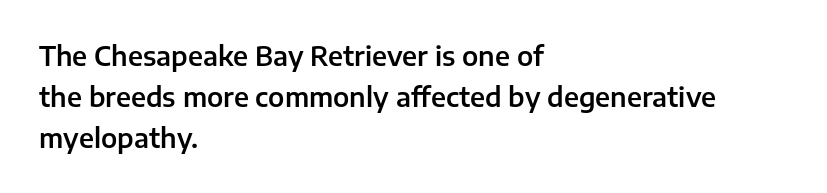
{"italic": "no", "underline": "no", "align": "left", "line_spacing": "normal", "line_spacing_ratio": 1.57, "letter_spacing": "normal", "letter_spacing_em": 0.0, "glyph_px": 26}
